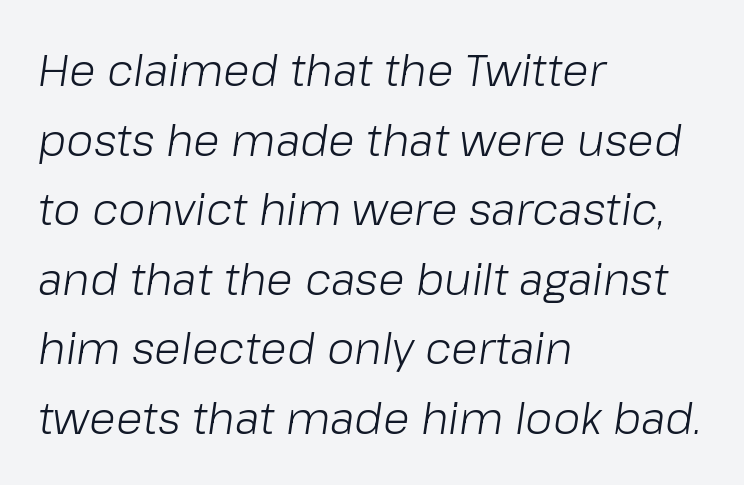
The space directly below the letters is spotless. You could not count columns in this text — the font is proportionally spaced. Tall strokes in this sample are angled rather than plumb. The weight tops out at a normal text grade. Which margin do the lines hug? The left one — the right edge is uneven.
